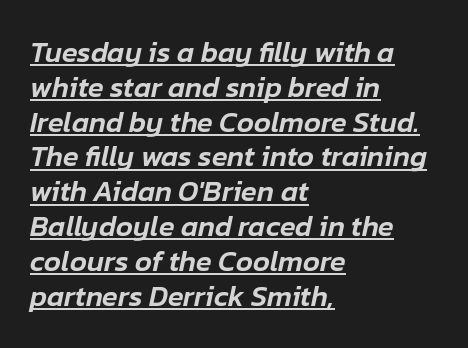
Q: Is the text italic (slanted)? A: Yes, it leans right by about 12 degrees.
Q: Is the text underlined? A: Yes.
Q: How is the paragraph aligned? A: Left-aligned.
Q: Is the spacing between letters normal or unusually wide? A: Normal.
Q: Width (condensed, normal, or wide)? A: Normal.
Q: Stroke contrast? A: Low.
Q: x-height? A: Medium.
Q: Monospaced? A: No.
